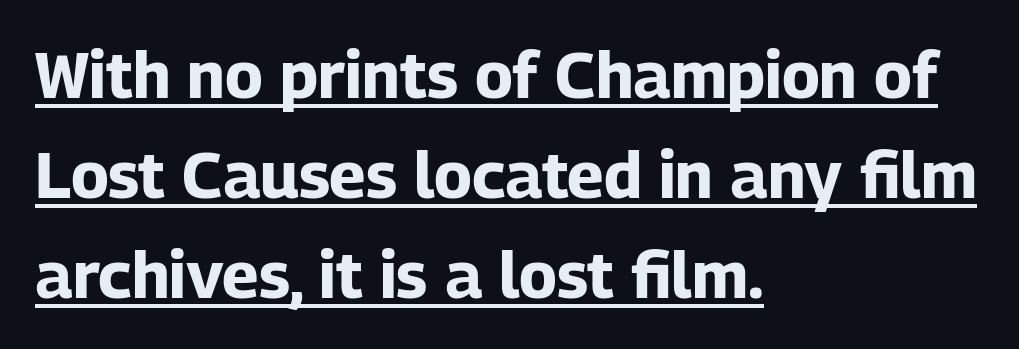
Q: Is the text bold? A: Yes.
Q: Is the text italic (slanted)? A: No, it is upright.
Q: Is the typeface a serif or a sans-serif typeface? A: Sans-serif.
Q: Is the text underlined? A: Yes.
Q: How is the paragraph aligned? A: Left-aligned.
Q: Is the spacing between letters normal or unusually wide? A: Normal.
Q: Is the spacing between lines tight, normal or loose? A: Normal.
Q: Width (condensed, normal, or wide)? A: Normal.
Q: Stroke contrast? A: Low.
Q: x-height? A: Medium.
Q: Monospaced? A: No.
